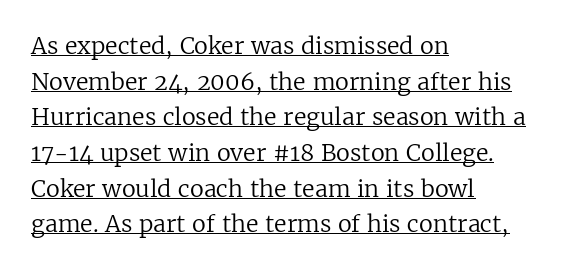
Q: Is the text bold? A: No.
Q: Is the text italic (slanted)? A: No, it is upright.
Q: Is the text underlined? A: Yes.
Q: How is the paragraph aligned? A: Left-aligned.
Q: Is the spacing between letters normal or unusually wide? A: Normal.
Q: Is the spacing between lines tight, normal or loose? A: Normal.
